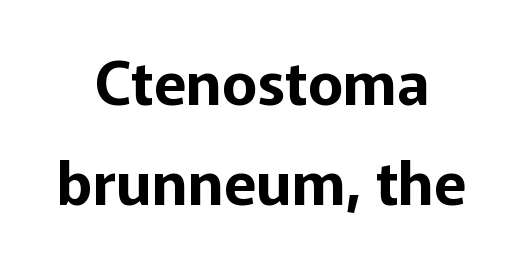
Check where the strokes stop: nothing finishes them off — pure sans. Is this a fixed-width face? No — the glyphs have proportional, varying widths. The space between consecutive lines is moderate. Posture: vertical. The line texture is even and compact thanks to regular tracking. Underlining? Definitely not there.
